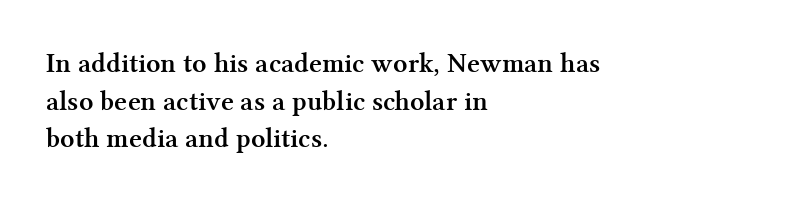
The image shows 28 px semibold serif type, upright; set left-aligned, normal line spacing (1.34x), normal letter spacing, not underlined; medium stroke contrast and a medium x-height.
